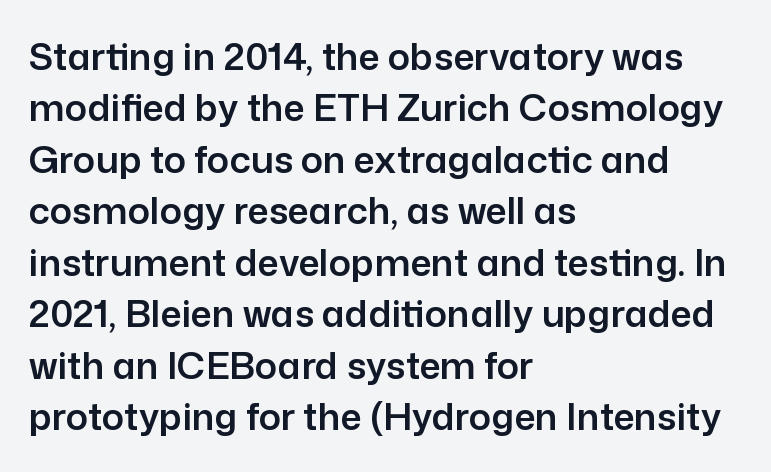
{"serif": "no", "italic": "no", "width": "normal", "stroke_contrast": "low", "x_height": "medium", "monospaced": "no", "underline": "no", "align": "left", "line_spacing": "normal", "line_spacing_ratio": 1.39, "letter_spacing": "normal", "letter_spacing_em": 0.0, "glyph_px": 37}
